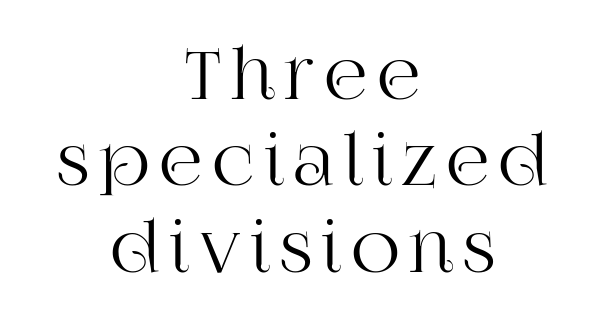
{"serif": "yes", "italic": "no", "width": "normal", "stroke_contrast": "high", "x_height": "large", "monospaced": "no", "underline": "no", "align": "center", "line_spacing": "normal", "line_spacing_ratio": 1.27, "glyph_px": 68}
